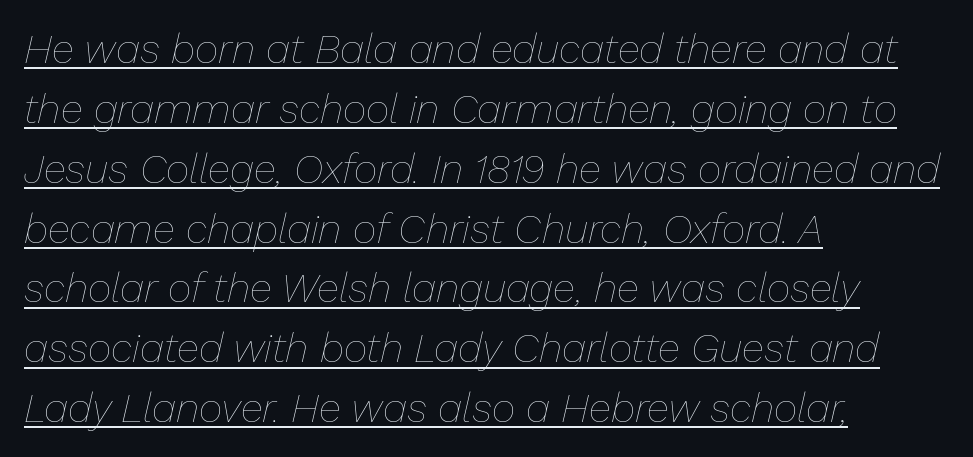
The font's italic variant was chosen for this text. Each line starts at the same left margin while the right side varies. The designer left line spacing at the default. These lines are rendered in a variable-pitch font. The glyphs are accompanied by a horizontal stroke just below them. Think standard paragraph weight, or any step lighter than that.
